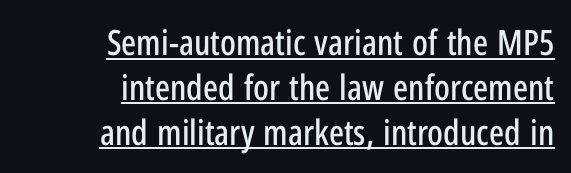
{"serif": "no", "italic": "no", "width": "condensed", "stroke_contrast": "low", "x_height": "medium", "monospaced": "no", "underline": "yes", "align": "right", "line_spacing": "normal", "line_spacing_ratio": 1.28, "letter_spacing": "normal", "letter_spacing_em": 0.0, "glyph_px": 35}
